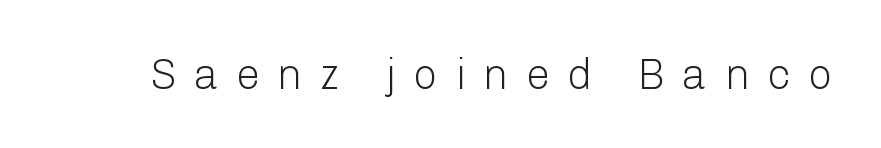
{"serif": "no", "italic": "no", "bold": "no", "weight": "light", "width": "normal", "stroke_contrast": "low", "x_height": "medium", "monospaced": "no", "underline": "no", "letter_spacing": "wide", "letter_spacing_em": 0.4, "glyph_px": 43}
